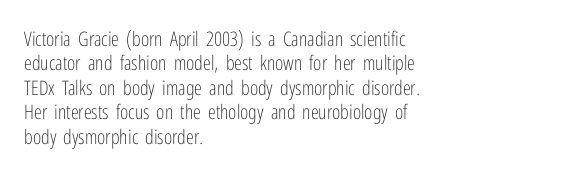
The image shows 20 px text type, upright; set left-aligned, line spacing 1.22x, normal letter spacing, not underlined.
